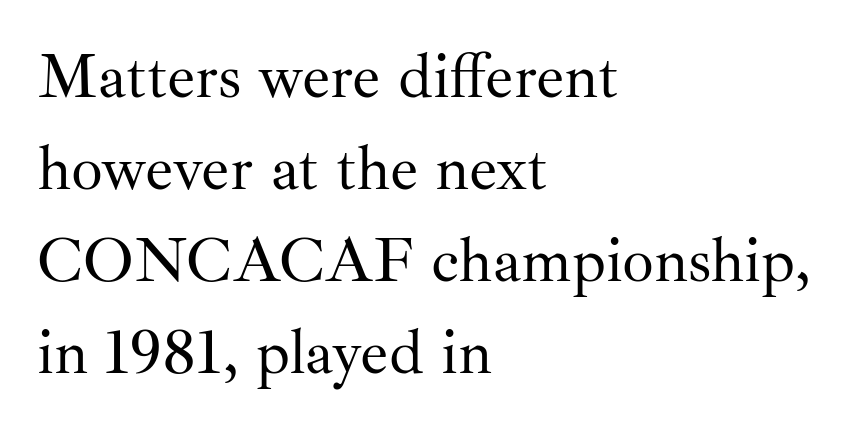
The image shows 63 px regular-weight serif type, upright; set left-aligned, normal line spacing (1.46x), normal letter spacing, not underlined; medium stroke contrast and a small x-height.
